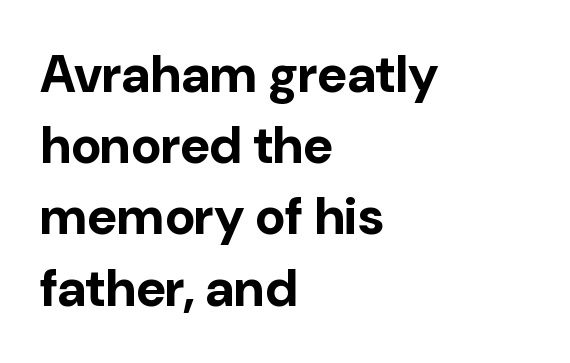
Q: Is the text bold? A: Yes.
Q: Is the text italic (slanted)? A: No, it is upright.
Q: Is the typeface a serif or a sans-serif typeface? A: Sans-serif.
Q: Is the text underlined? A: No.
Q: How is the paragraph aligned? A: Left-aligned.
Q: Is the spacing between letters normal or unusually wide? A: Normal.
Q: Is the spacing between lines tight, normal or loose? A: Normal.
Q: Width (condensed, normal, or wide)? A: Normal.
Q: Stroke contrast? A: Low.
Q: x-height? A: Medium.
Q: Monospaced? A: No.
